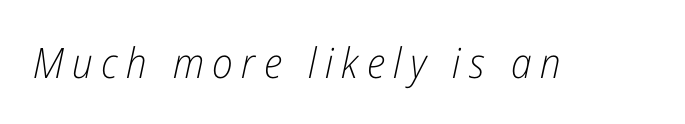
The image shows 42 px light, condensed type, italic (leaning right); set unusually wide letter spacing (+0.2 em), not underlined; low stroke contrast and a medium x-height.
